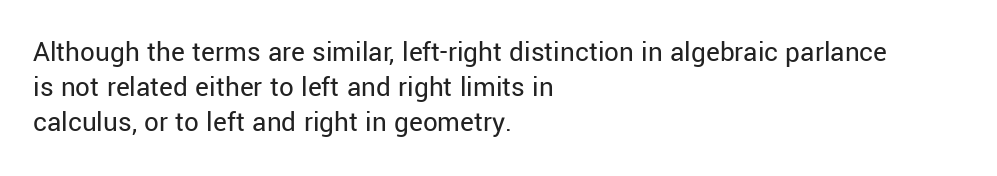
The image shows 29 px regular-weight sans-serif type, upright; set left-aligned, line spacing 1.21x, normal letter spacing, not underlined; low stroke contrast and a medium x-height.
